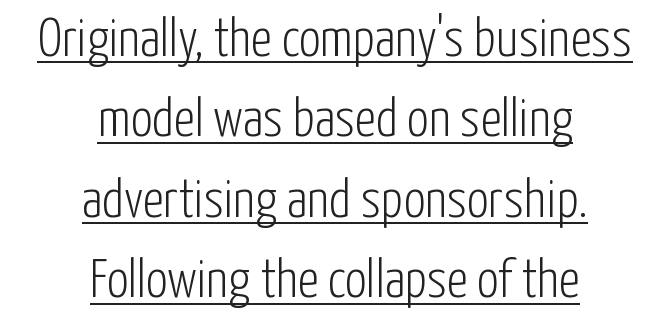
Q: Is the text bold? A: No.
Q: Is the text italic (slanted)? A: No, it is upright.
Q: Is the typeface a serif or a sans-serif typeface? A: Sans-serif.
Q: Is the text underlined? A: Yes.
Q: How is the paragraph aligned? A: Centered.
Q: Is the spacing between letters normal or unusually wide? A: Normal.
Q: Is the spacing between lines tight, normal or loose? A: Normal.
Q: Width (condensed, normal, or wide)? A: Condensed.
Q: Stroke contrast? A: Low.
Q: x-height? A: Medium.
Q: Monospaced? A: No.
